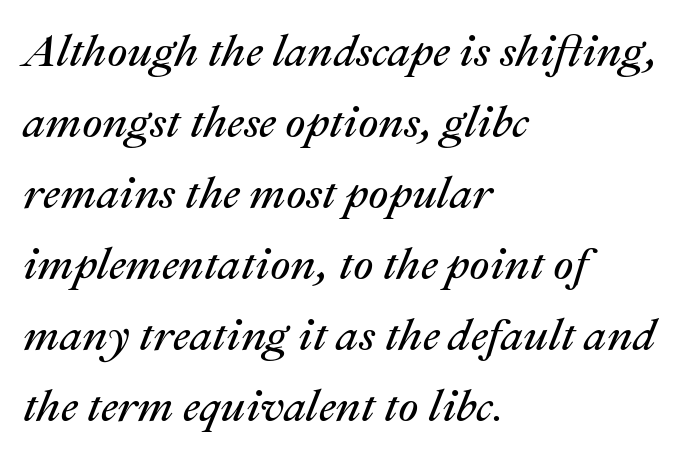
One-word summary of the alignment: left. Letters have the restrained weight of plain body copy at most. Does the lettering tilt? It does — this is italic. Underline: absent.
